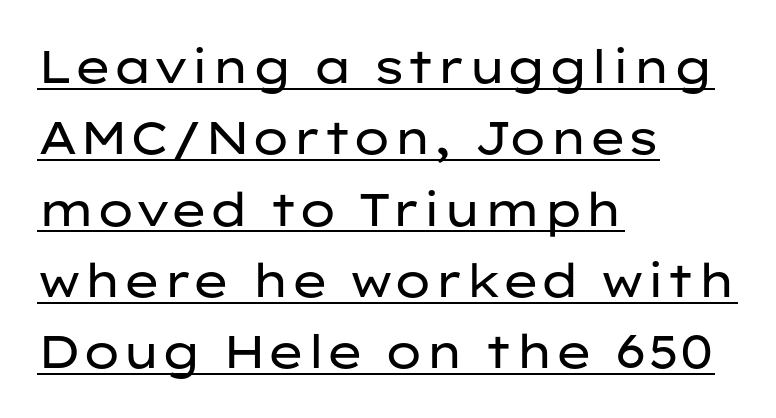
Here the designer chose a conventional face with non-uniform glyph widths. No heavy texture on the line: the type isn't bold. A continuous stroke trails under the words, as in a hyperlink. A typesetter would call this zero additional tracking. A normal amount of white space separates one row of letters from the next.
